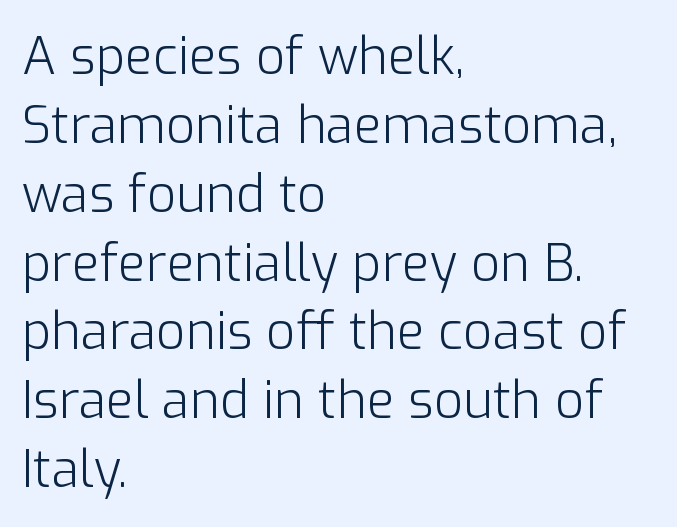
{"serif": "no", "italic": "no", "bold": "no", "weight": "light", "width": "normal", "stroke_contrast": "low", "x_height": "medium", "monospaced": "no", "underline": "no", "align": "left", "line_spacing": "normal", "line_spacing_ratio": 1.35, "letter_spacing": "normal", "letter_spacing_em": 0.0, "glyph_px": 51}
